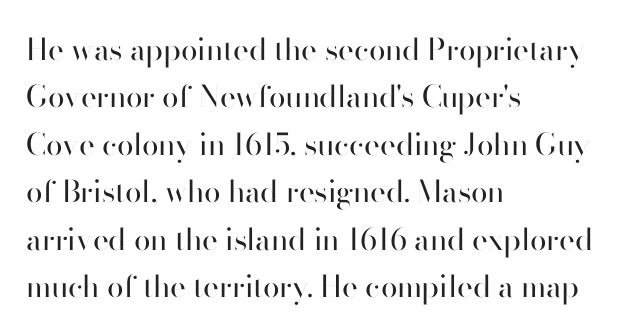
{"serif": "no", "italic": "no", "bold": "no", "weight": "regular", "width": "normal", "stroke_contrast": "high", "x_height": "small", "monospaced": "no", "underline": "no", "align": "left", "line_spacing": "normal", "line_spacing_ratio": 1.58, "letter_spacing": "normal", "letter_spacing_em": 0.0, "glyph_px": 30}
